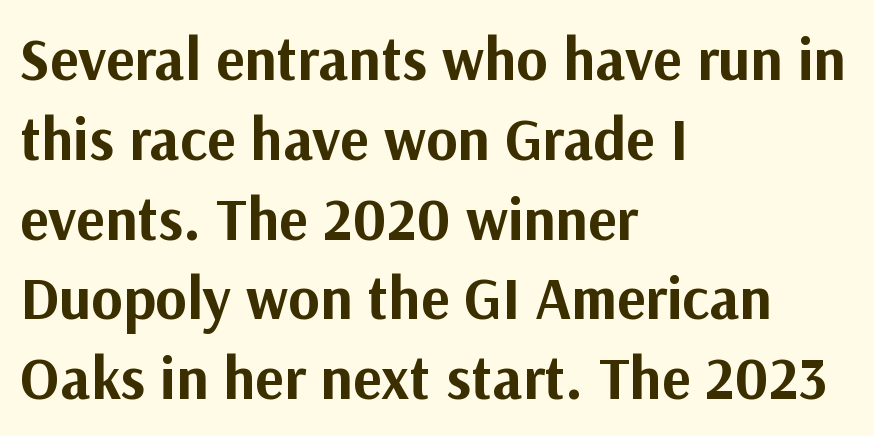
Posture: upright roman. The lines are quadded left. Honestly, there is no underline to notice here at all. Every letter is thick-stroked: bold, no question.
